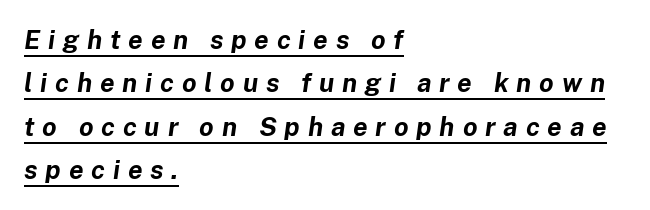
{"italic": "yes", "lean": "right", "slant_degrees": 8, "bold": "yes", "underline": "yes", "align": "left", "line_spacing": "normal", "line_spacing_ratio": 1.67, "letter_spacing": "wide", "letter_spacing_em": 0.3, "glyph_px": 26}
